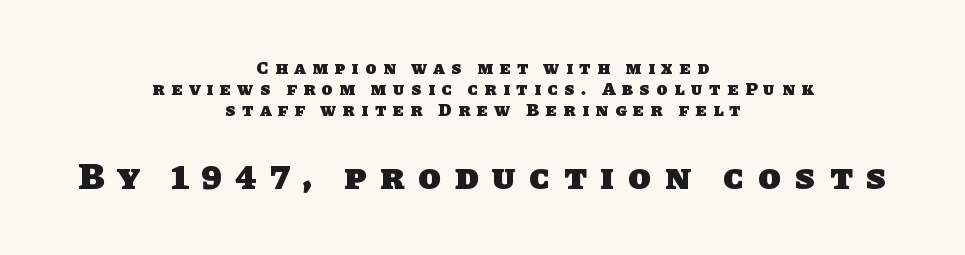
Has an underline been added? It has not. Whoever set this made the second block the dominant, larger element. Pretty heavy lettering here — definitely bold. The passage shown has open, widely tracked lettering throughout.
